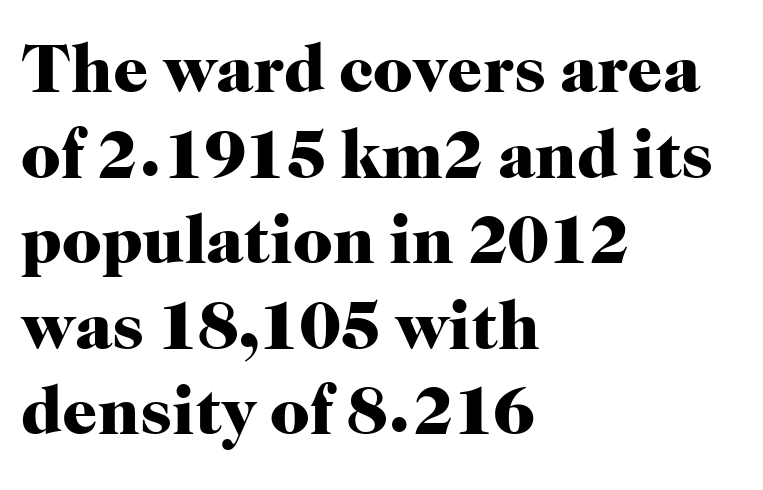
{"serif": "yes", "italic": "no", "bold": "yes", "weight": "heavy", "width": "normal", "stroke_contrast": "high", "x_height": "medium", "monospaced": "no", "underline": "no", "align": "left", "line_spacing_ratio": 1.24, "letter_spacing": "normal", "letter_spacing_em": 0.0, "glyph_px": 69}
